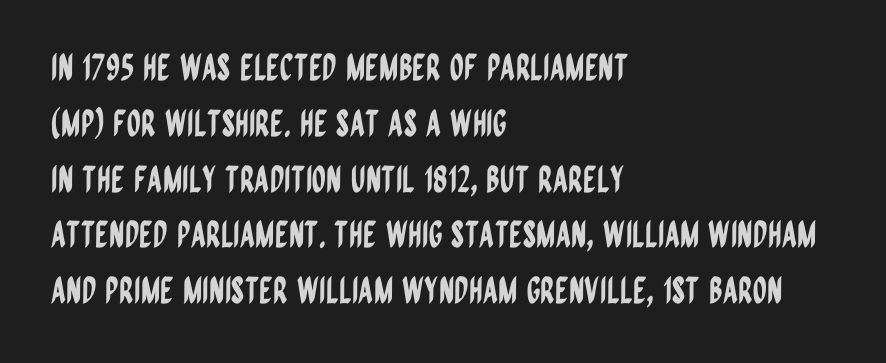
{"serif": "no", "italic": "no", "width": "condensed", "stroke_contrast": "low", "x_height": "large", "monospaced": "no", "underline": "no", "align": "left", "line_spacing": "normal", "line_spacing_ratio": 1.55, "letter_spacing": "normal", "letter_spacing_em": 0.0, "glyph_px": 36}
